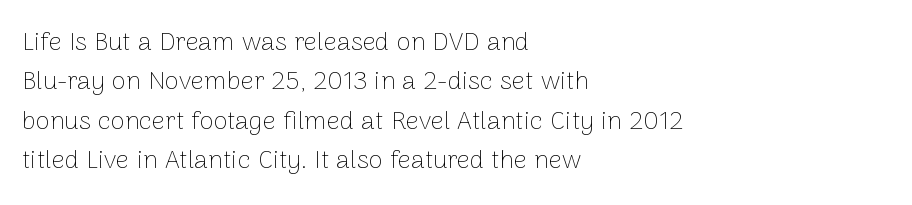
A typesetter would mark this as roman, not italic. Does the leading feel generous? No, just average. The typesetter chose a ragged-right arrangement here. The gaps between neighbouring characters are ordinary and unremarkable. Is this a heavy cut? Hardly; it is regular or lighter. The space directly below the letters is spotless.
